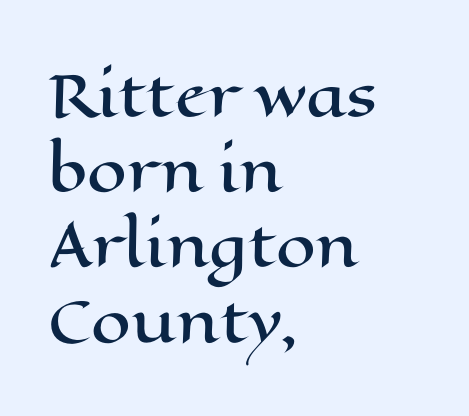
Q: Is the text italic (slanted)? A: No, it is upright.
Q: Is the text underlined? A: No.
Q: How is the paragraph aligned? A: Left-aligned.
Q: Is the spacing between letters normal or unusually wide? A: Normal.
Q: Is the spacing between lines tight, normal or loose? A: Normal.
Q: Width (condensed, normal, or wide)? A: Wide.
Q: Stroke contrast? A: High.
Q: x-height? A: Medium.
Q: Monospaced? A: No.
